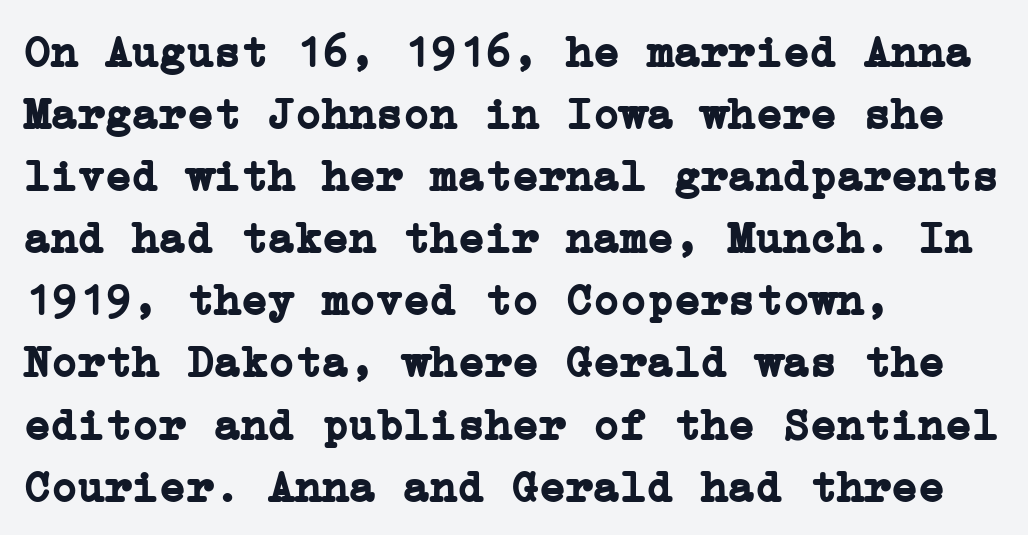
The image shows 45 px semibold serif type, upright; set left-aligned, normal line spacing (1.38x), normal letter spacing, not underlined; low stroke contrast and a medium x-height.
